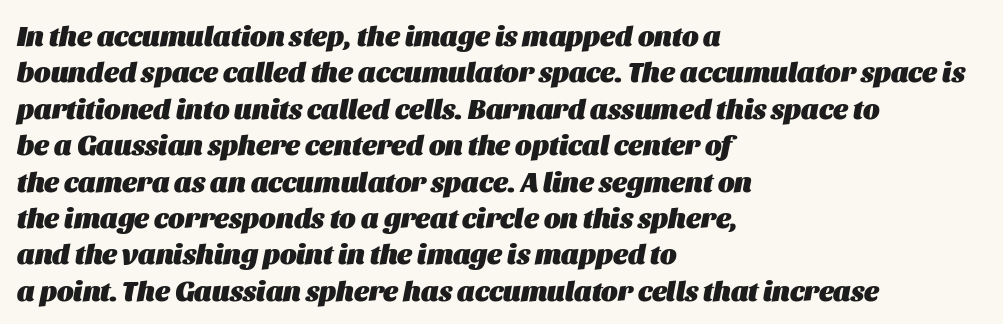
The image shows 28 px heavy type, italic (leaning right); set left-aligned, normal line spacing (1.3x), normal letter spacing, not underlined; medium stroke contrast and a large x-height.
